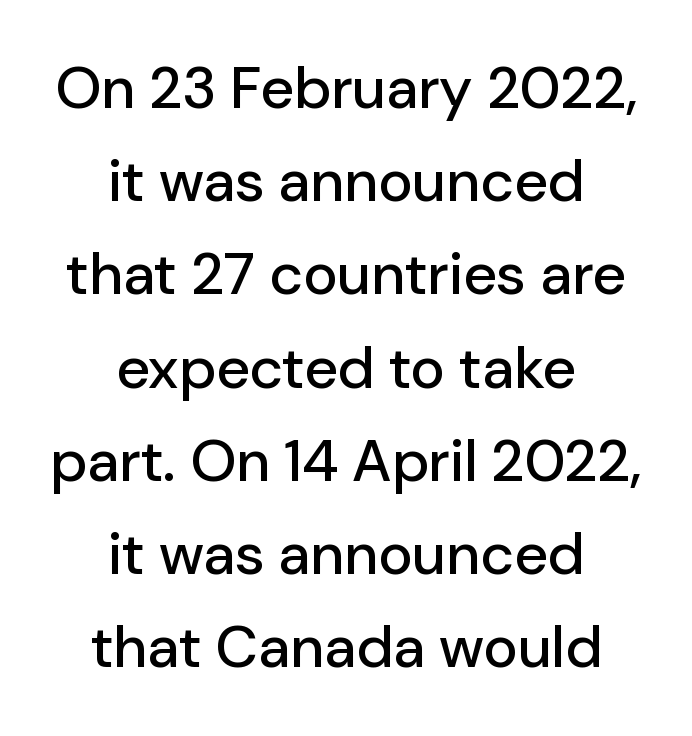
The image shows 59 px sans-serif type, upright; set centered, normal line spacing (1.58x), normal letter spacing, not underlined; low stroke contrast and a medium x-height.
